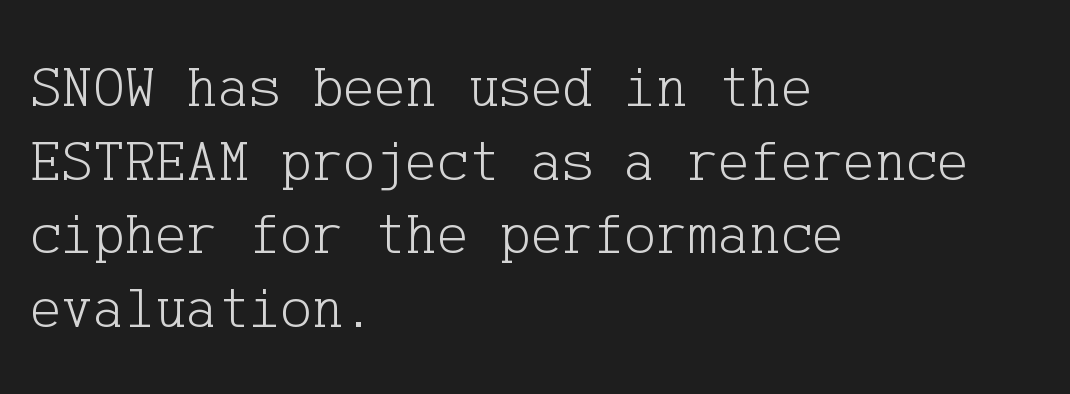
{"serif": "yes", "italic": "no", "bold": "no", "weight": "light", "width": "normal", "stroke_contrast": "low", "x_height": "medium", "underline": "no", "align": "left", "line_spacing": "normal", "line_spacing_ratio": 1.25, "letter_spacing": "normal", "letter_spacing_em": 0.0, "glyph_px": 59}
